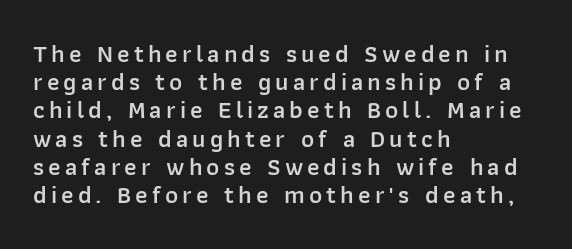
Q: Is the text bold? A: Semi-bold.
Q: Is the text italic (slanted)? A: No, it is upright.
Q: Is the text underlined? A: No.
Q: How is the paragraph aligned? A: Left-aligned.
Q: Is the spacing between lines tight, normal or loose? A: Tight.
